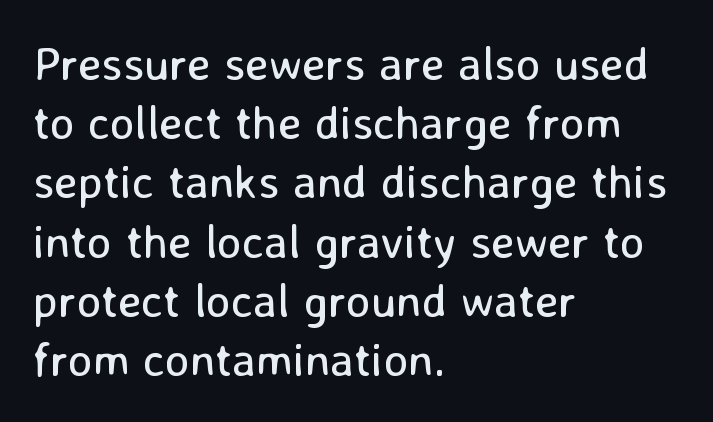
The image shows 47 px regular-weight sans-serif type, upright; set left-aligned, normal line spacing (1.26x), normal letter spacing, not underlined; low stroke contrast and a medium x-height.
